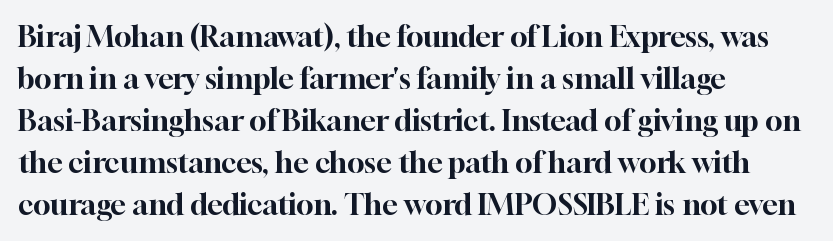
The image shows 29 px serif type, upright; set left-aligned, normal line spacing (1.45x), normal letter spacing, not underlined; high stroke contrast and a medium x-height.
